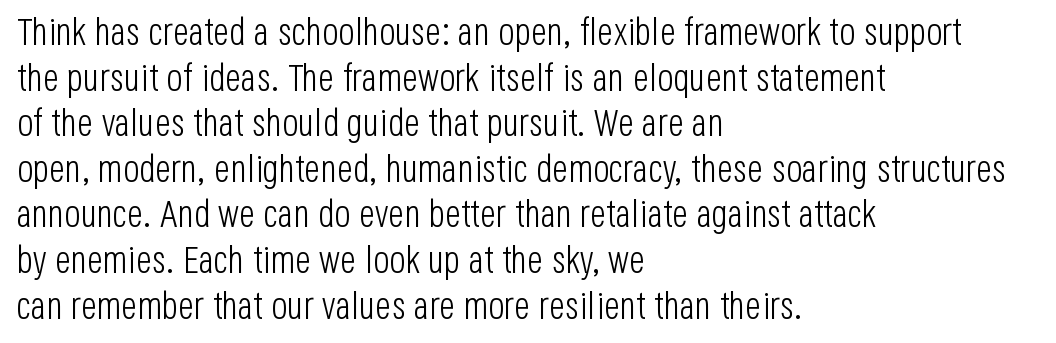
{"serif": "no", "italic": "no", "bold": "no", "weight": "light", "width": "condensed", "stroke_contrast": "low", "x_height": "large", "monospaced": "no", "underline": "no", "align": "left", "line_spacing_ratio": 1.2, "letter_spacing": "normal", "letter_spacing_em": 0.0, "glyph_px": 38}
